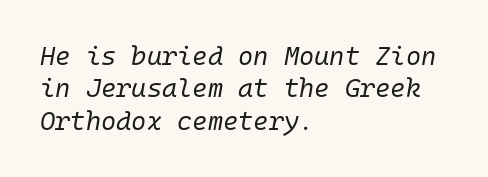
The passage shown is not bold in any degree. The paragraph has a hard left edge and a soft right edge. Characters follow at the spacing the type designer built in. Rendered with sloped, italic letterforms.
